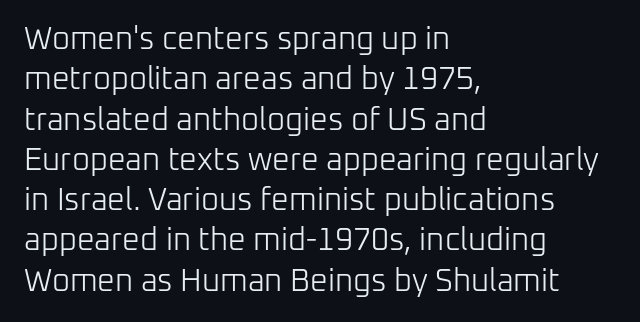
{"serif": "no", "italic": "no", "bold": "no", "weight": "light", "width": "normal", "stroke_contrast": "low", "x_height": "medium", "monospaced": "no", "underline": "no", "align": "left", "line_spacing": "normal", "line_spacing_ratio": 1.3, "letter_spacing": "normal", "letter_spacing_em": 0.0, "glyph_px": 31}
